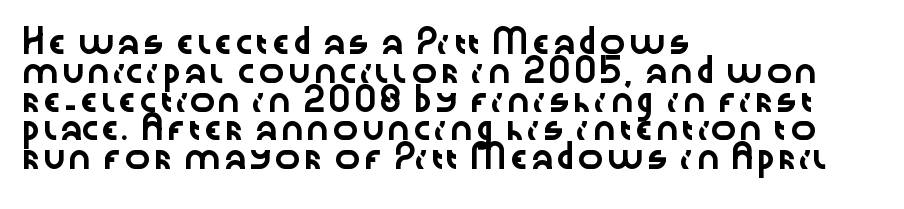
Descender tails drop into unmarked territory. Horizontal alignment here is leftward, the default for most running prose. Does extra space separate the letters? No, they use regular spacing. Upright lettering throughout. Evenly set lines give the paragraph a standard silhouette.
